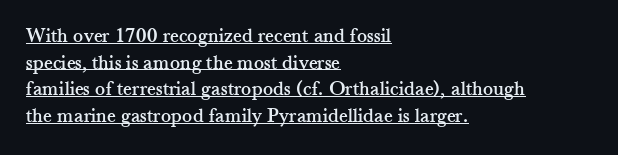
Q: Is the text italic (slanted)? A: No, it is upright.
Q: Is the text underlined? A: Yes.
Q: How is the paragraph aligned? A: Left-aligned.
Q: Is the spacing between letters normal or unusually wide? A: Normal.
Q: Is the spacing between lines tight, normal or loose? A: Normal.
